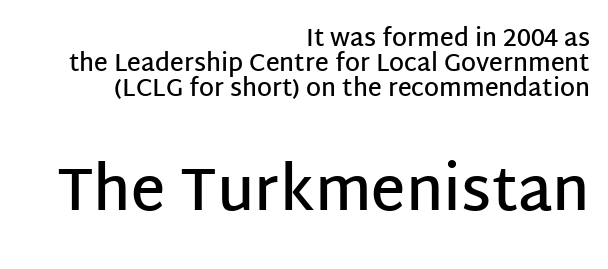
This rendering leaves character spacing at its baseline value. The letters advance in unequal steps, a hallmark of proportional type. Posture: straight, roman, zero tilt. The text block is weighted toward the right margin, trailing off unevenly leftward. Semibold letterforms, between regular and bold.
